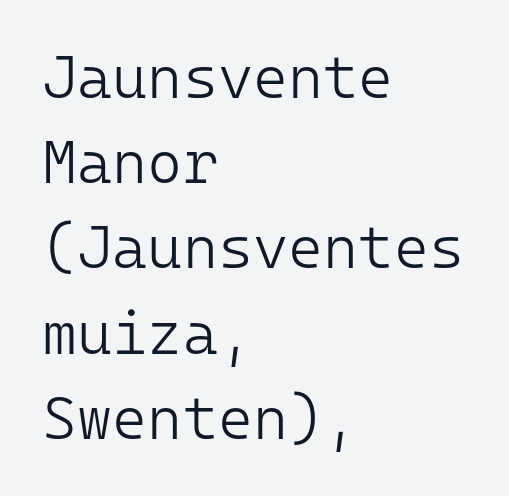
The image shows 60 px light sans-serif type, upright, monospaced; set left-aligned, normal line spacing (1.42x), normal letter spacing, not underlined; low stroke contrast and a medium x-height.
